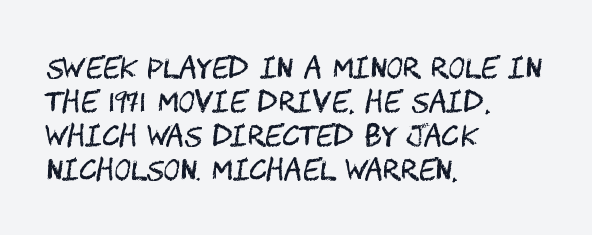
The type sits square on the baseline with zero lean. Letters rest on an invisible, unmarked baseline. One-word summary of the alignment: left. Check where the strokes stop: nothing finishes them off — pure sans.
